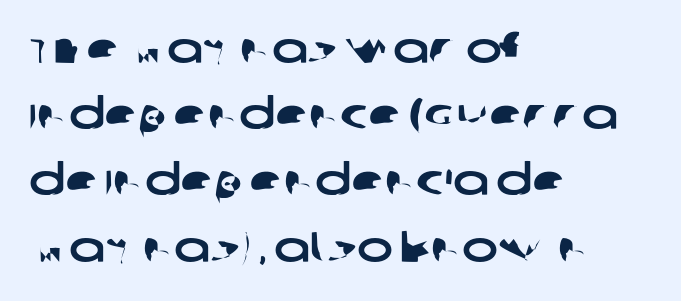
The font family rendered here belongs to the sans-serif group. The passage shown stacks its lines at a standard gap. The compositor pushed each line to the left boundary. Descenders are the only things crossing below the line.
